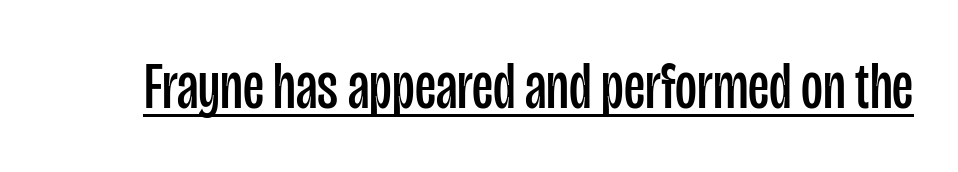
The image shows 67 px regular-weight, condensed sans-serif type, upright; set normal letter spacing, underlined; low stroke contrast and a large x-height.
